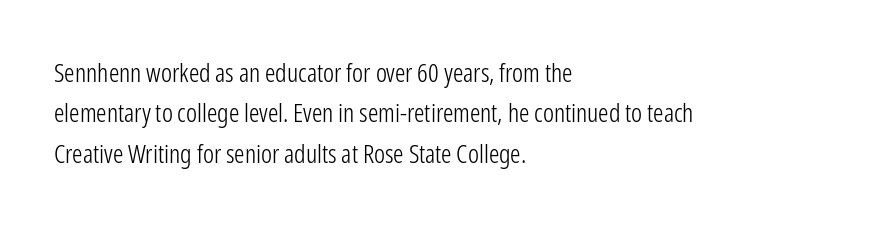
Q: Is the text bold? A: No.
Q: Is the text italic (slanted)? A: No, it is upright.
Q: Is the text underlined? A: No.
Q: How is the paragraph aligned? A: Left-aligned.
Q: Is the spacing between letters normal or unusually wide? A: Normal.
Q: Is the spacing between lines tight, normal or loose? A: Normal.
